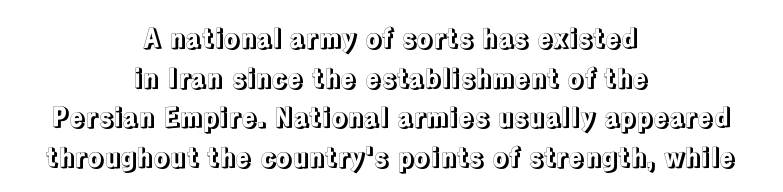
{"italic": "no", "underline": "no", "align": "center", "line_spacing": "normal", "line_spacing_ratio": 1.52, "letter_spacing": "normal", "letter_spacing_em": 0.0, "glyph_px": 26}
